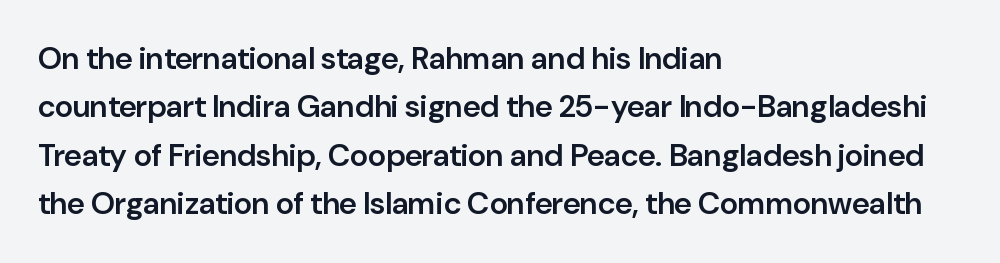
The image shows 31 px semibold sans-serif type, upright; set left-aligned, normal line spacing (1.56x), normal letter spacing, not underlined; low stroke contrast and a medium x-height.
